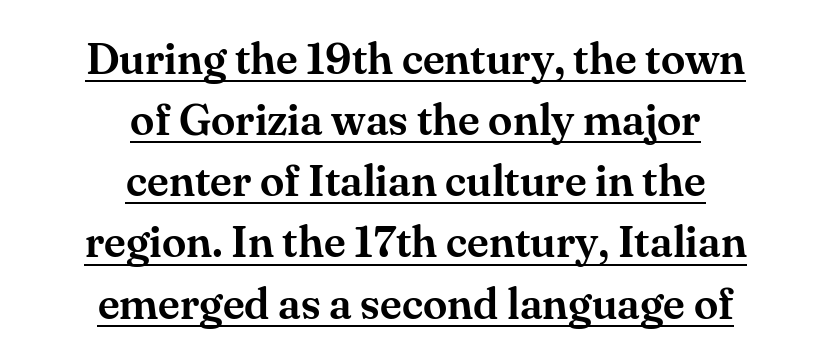
{"serif": "yes", "italic": "no", "width": "normal", "stroke_contrast": "medium", "x_height": "small", "monospaced": "no", "underline": "yes", "align": "center", "line_spacing": "normal", "line_spacing_ratio": 1.39, "letter_spacing": "normal", "letter_spacing_em": 0.0, "glyph_px": 44}
